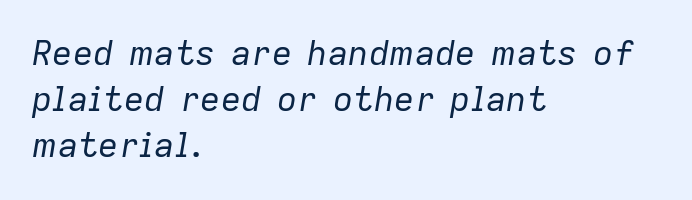
{"italic": "yes", "lean": "right", "slant_degrees": 9, "bold": "no", "weight": "regular", "width": "normal", "stroke_contrast": "low", "x_height": "medium", "monospaced": "no", "underline": "no", "align": "left", "line_spacing": "normal", "line_spacing_ratio": 1.36, "letter_spacing": "normal", "letter_spacing_em": 0.0, "glyph_px": 34}
